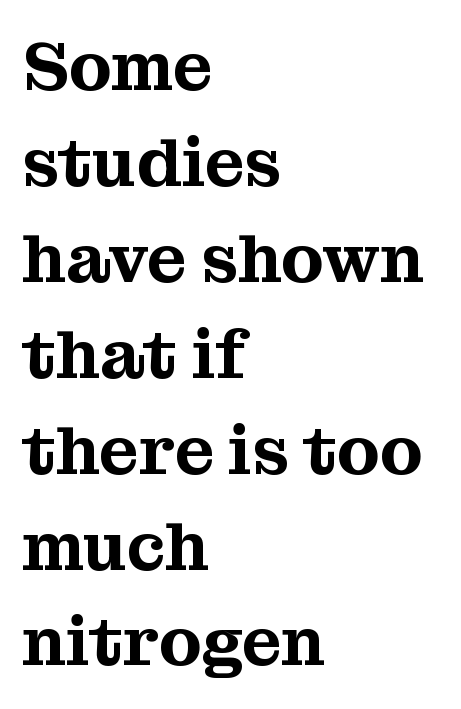
The image shows 69 px serif type, upright; set left-aligned, normal line spacing (1.39x), normal letter spacing, not underlined; medium stroke contrast and a medium x-height.
